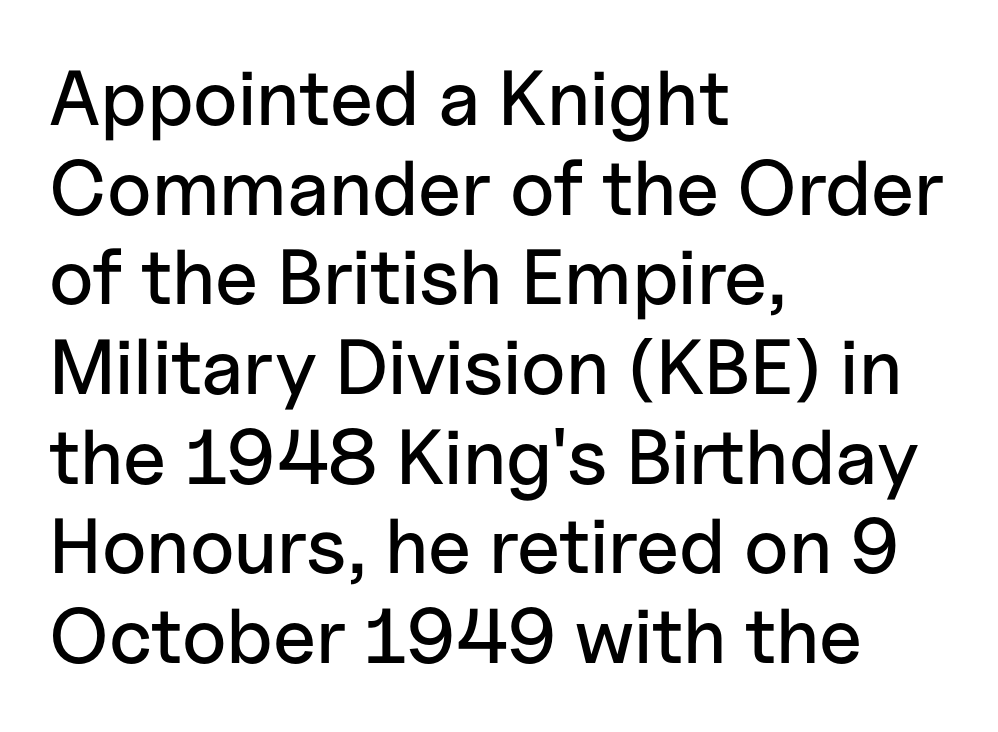
Just letters on the line, the space beneath them empty. Line beginnings align vertically; line endings do not. Think of a printed novel: that variable character pitch is what you see here. Observe the ordinary spacing: letters are neighbours, not strangers.
